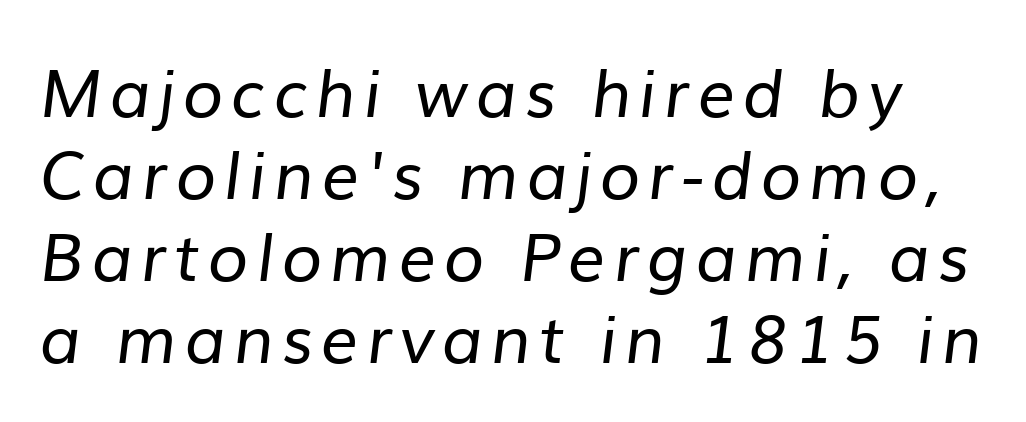
Note: no serifs on the glyphs. The weight would be labelled regular, book, light, or lighter still. Proportional: the letters do not fall into vertical columns. The specimen omits any rule beneath the text block's lines.
